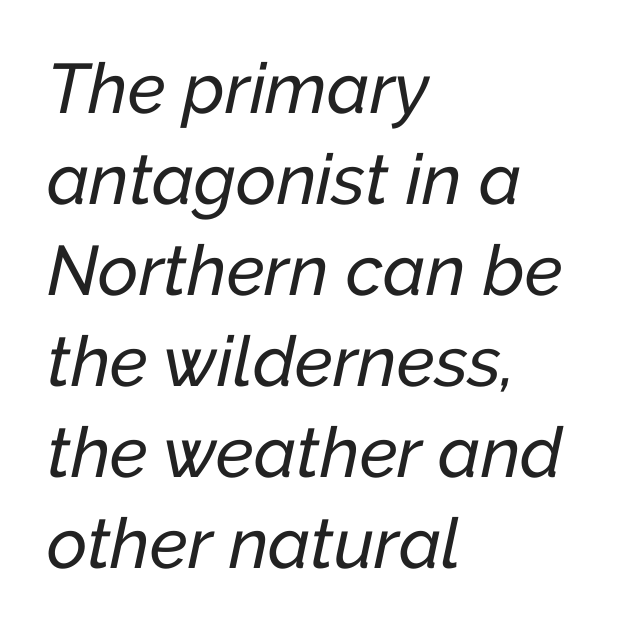
Honestly, there is no underline to notice here at all. The whole block is typeset with a tilt. Horizontal bands of white between lines are of average thickness. Nothing unusual about the tracking: characters are spaced as the font intends.
